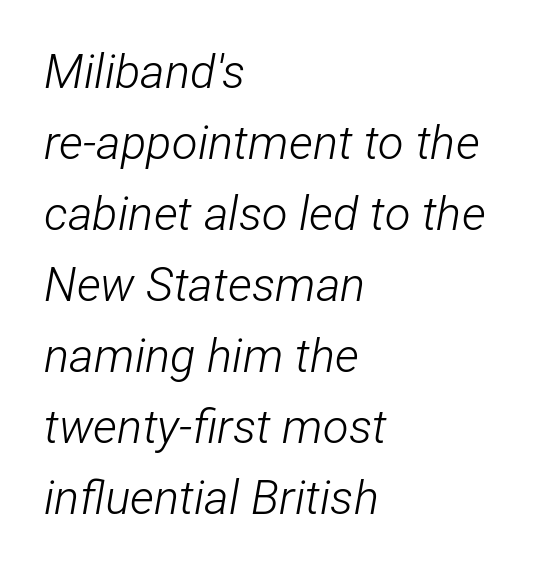
Glyph-to-glyph distance matches everyday printed text. The compositor pushed each line to the left boundary. Honestly, there is no underline to notice here at all. This reads as an unemphasized weight, regular at the heaviest.
